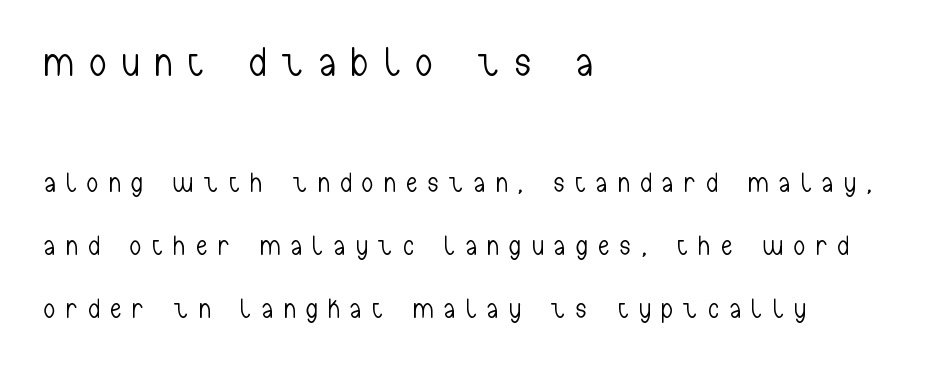
{"serif": "no", "italic": "no", "bold": "no", "weight": "light", "width": "condensed", "stroke_contrast": "low", "x_height": "medium", "monospaced": "no", "underline": "no", "align": "left", "line_spacing": "loose", "line_spacing_ratio": 2.34, "letter_spacing": "wide", "letter_spacing_em": 0.42, "larger_block": "first", "size_ratio": 1.48, "glyph_px": 40}
